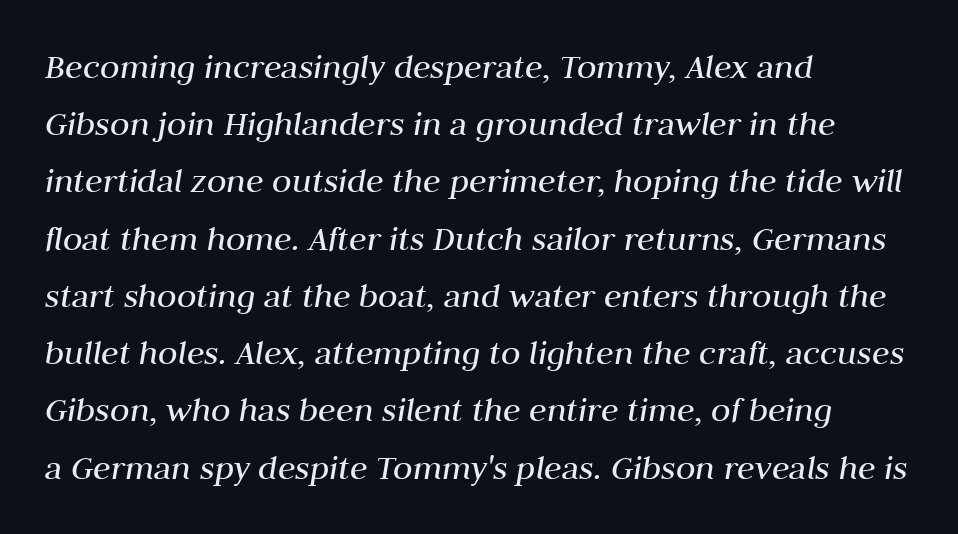
Would a proofreader flag this as italicized? Yes. Students, note that the glyphs here touch the page at normal intervals. You could not count columns in this text — the font is proportionally spaced. Compared with typical paragraphs, the rows here are spaced about the same. Line beginnings align vertically; line endings do not. Has an underline been added? It has not.
